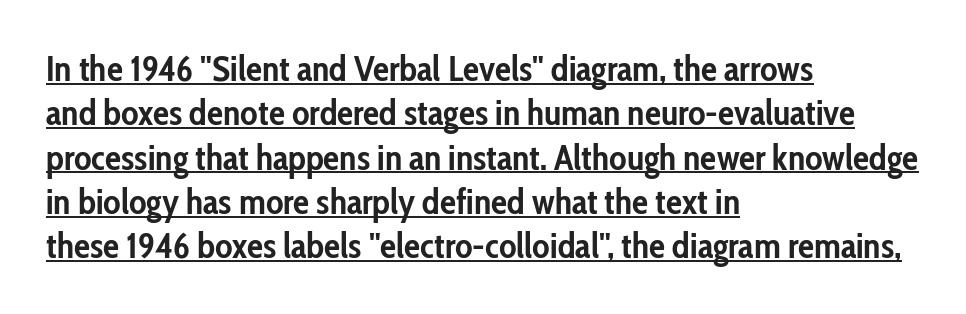
Q: Is the text bold? A: Yes.
Q: Is the text italic (slanted)? A: No, it is upright.
Q: Is the typeface a serif or a sans-serif typeface? A: Sans-serif.
Q: Is the text underlined? A: Yes.
Q: How is the paragraph aligned? A: Left-aligned.
Q: Is the spacing between letters normal or unusually wide? A: Normal.
Q: Width (condensed, normal, or wide)? A: Condensed.
Q: Stroke contrast? A: Low.
Q: x-height? A: Medium.
Q: Monospaced? A: No.
